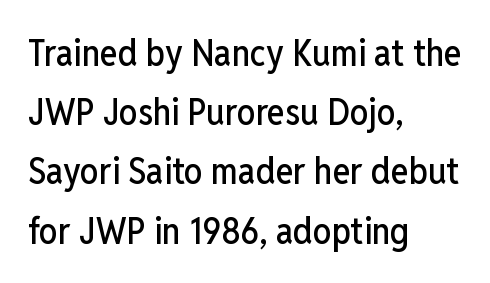
The image shows 37 px condensed sans-serif type, upright; set left-aligned, normal line spacing (1.6x), normal letter spacing, not underlined; low stroke contrast and a medium x-height.
